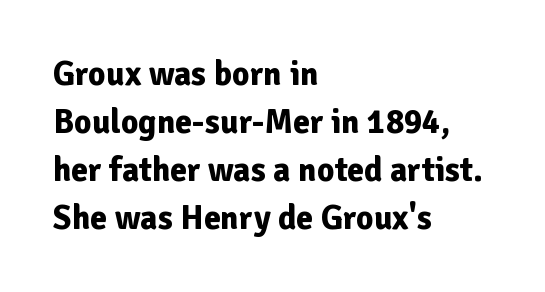
The image shows 34 px bold sans-serif type, upright; set left-aligned, normal line spacing (1.41x), normal letter spacing, not underlined; low stroke contrast and a medium x-height.
